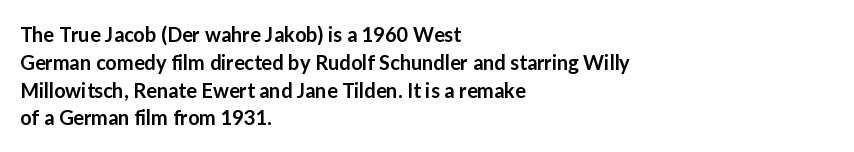
{"italic": "no", "bold": "semi", "underline": "no", "align": "left", "line_spacing": "normal", "line_spacing_ratio": 1.39, "letter_spacing": "normal", "letter_spacing_em": 0.0, "glyph_px": 20}
